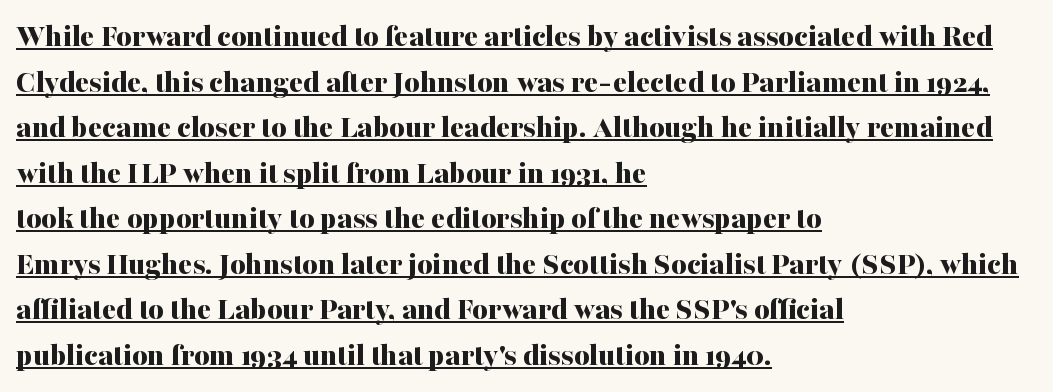
The image shows 33 px bold serif type, upright; set left-aligned, normal line spacing (1.38x), normal letter spacing, underlined; medium stroke contrast and a medium x-height.
